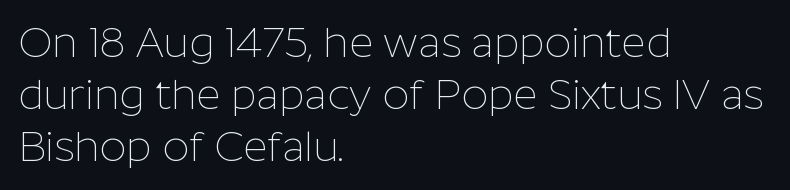
The image shows 42 px thin sans-serif type, upright; set left-aligned, line spacing 1.24x, normal letter spacing, not underlined; low stroke contrast and a medium x-height.
